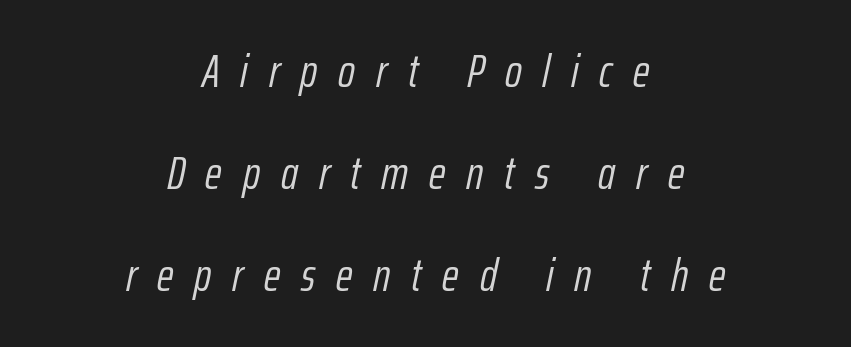
Q: Is the text bold? A: No.
Q: Is the text italic (slanted)? A: Yes, it leans right by about 12 degrees.
Q: Is the text underlined? A: No.
Q: How is the paragraph aligned? A: Centered.
Q: Is the spacing between letters normal or unusually wide? A: Unusually wide.
Q: Is the spacing between lines tight, normal or loose? A: Loose.
Q: Width (condensed, normal, or wide)? A: Condensed.
Q: Stroke contrast? A: Low.
Q: x-height? A: Medium.
Q: Monospaced? A: No.
